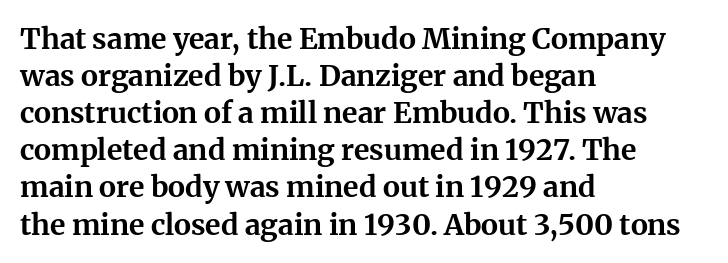
{"serif": "yes", "italic": "no", "bold": "yes", "weight": "bold", "width": "normal", "stroke_contrast": "medium", "x_height": "medium", "monospaced": "no", "underline": "no", "align": "left", "line_spacing": "normal", "line_spacing_ratio": 1.28, "letter_spacing": "normal", "letter_spacing_em": 0.0, "glyph_px": 29}
